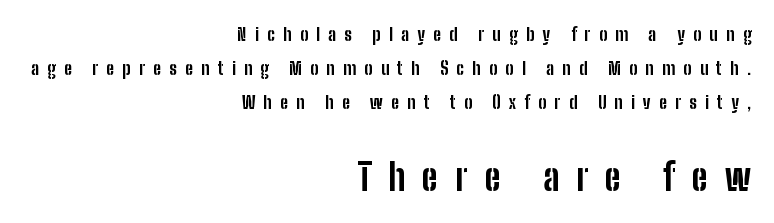
{"serif": "no", "italic": "no", "bold": "yes", "weight": "bold", "width": "condensed", "stroke_contrast": "low", "x_height": "medium", "monospaced": "no", "underline": "no", "align": "right", "line_spacing_ratio": 1.88, "letter_spacing": "wide", "letter_spacing_em": 0.46, "larger_block": "second", "size_ratio": 2.06, "glyph_px": 37}
